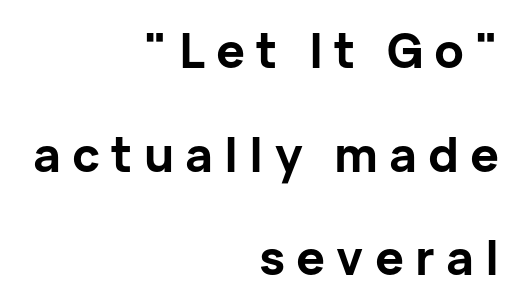
{"serif": "no", "italic": "no", "bold": "yes", "weight": "bold", "width": "normal", "stroke_contrast": "low", "x_height": "medium", "monospaced": "no", "underline": "no", "align": "right", "line_spacing": "loose", "line_spacing_ratio": 2.16, "letter_spacing": "wide", "letter_spacing_em": 0.23, "glyph_px": 48}
